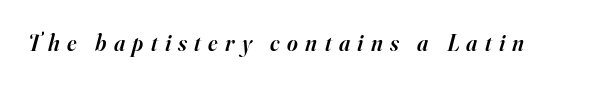
The letters are semibold — heavier than regular but short of a full bold. This sample uses an oblique cut, with every glyph tilted off the vertical. Bare-footed words on every line. In terms of letterspacing, this is a distinctly airy, spread setting.
